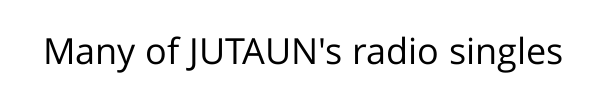
{"serif": "no", "italic": "no", "bold": "no", "weight": "regular", "width": "normal", "stroke_contrast": "low", "x_height": "medium", "monospaced": "no", "underline": "no", "letter_spacing": "normal", "letter_spacing_em": 0.0, "glyph_px": 36}
